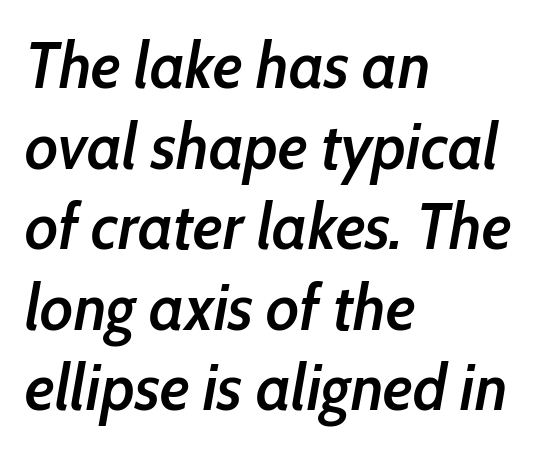
The image shows 65 px semibold, condensed type, italic (leaning right); set left-aligned, line spacing 1.24x, normal letter spacing, not underlined; low stroke contrast and a medium x-height.
